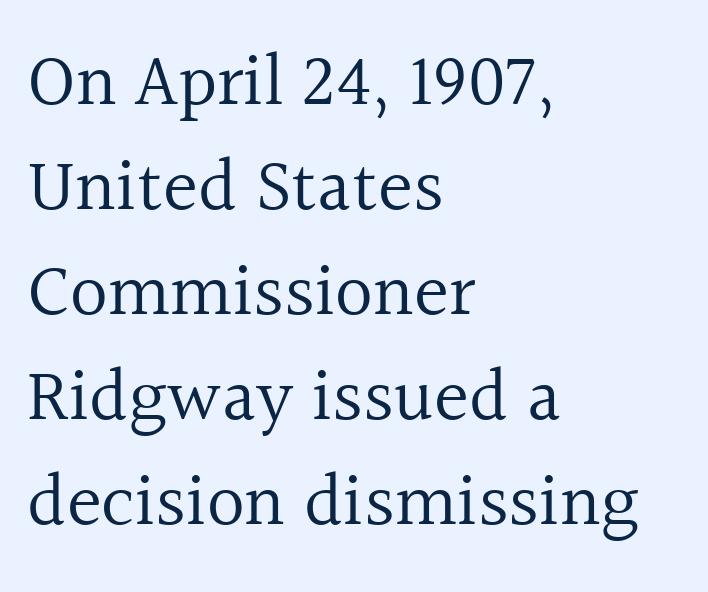
The glyphs are unaccompanied by any horizontal stroke below them. The passage shown is typed in a proportional face where columns would drift. The letters look calm and open, with moderate or lighter stems. This rendering leaves character spacing at its baseline value. In terms of letterform style, serifs are clearly present.
